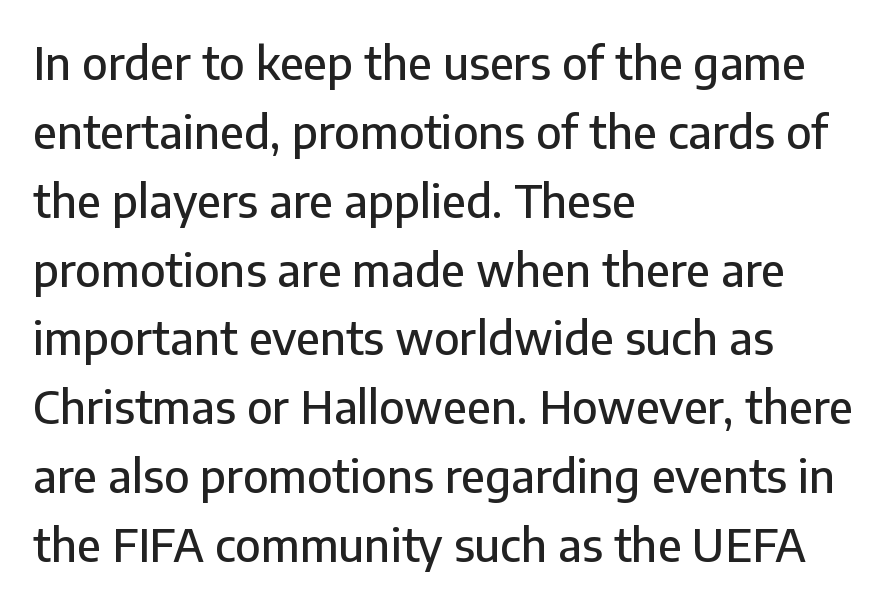
The image shows 45 px sans-serif type, upright; set left-aligned, normal line spacing (1.53x), normal letter spacing, not underlined; low stroke contrast and a medium x-height.
